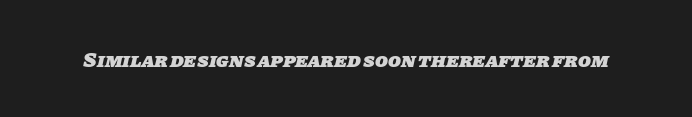
Q: Is the text bold? A: Yes.
Q: Is the text underlined? A: No.
Q: Is the spacing between letters normal or unusually wide? A: Normal.
